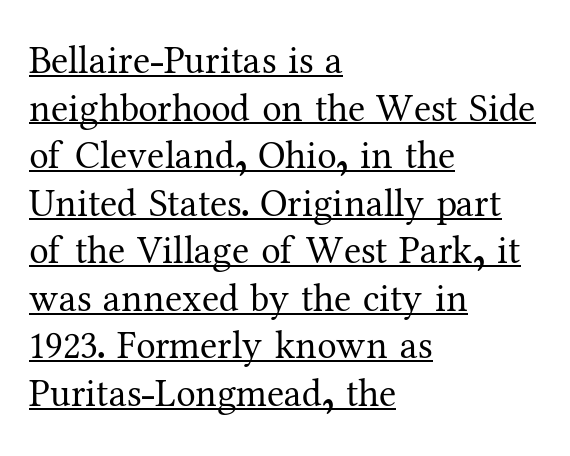
{"serif": "yes", "italic": "no", "bold": "no", "weight": "regular", "width": "normal", "stroke_contrast": "medium", "x_height": "medium", "monospaced": "no", "underline": "yes", "align": "left", "line_spacing_ratio": 1.22, "letter_spacing": "normal", "letter_spacing_em": 0.0, "glyph_px": 39}
